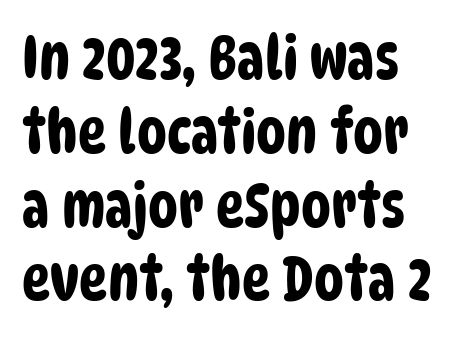
The image shows 60 px condensed sans-serif type; set line spacing 1.23x, normal letter spacing, not underlined; low stroke contrast and a large x-height.
